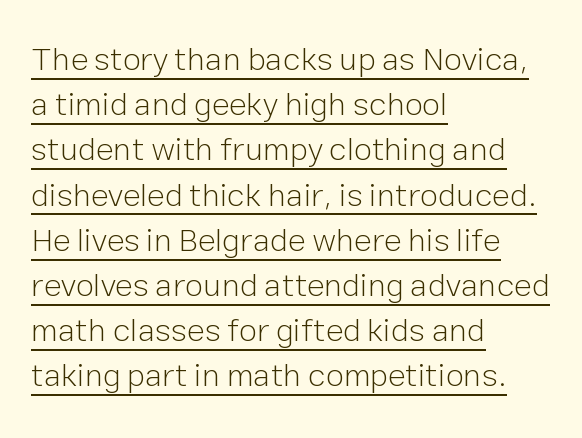
{"serif": "no", "italic": "no", "bold": "no", "weight": "light", "width": "normal", "stroke_contrast": "low", "x_height": "medium", "monospaced": "no", "underline": "yes", "align": "left", "line_spacing": "normal", "line_spacing_ratio": 1.37, "letter_spacing": "normal", "letter_spacing_em": 0.0, "glyph_px": 33}
